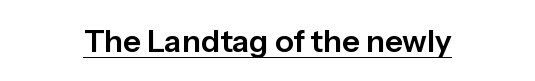
The lines are quadded center. Emphasis is given by a line drawn under the lettering. If you drew a line through each stem, it would be perfectly vertical. The face used here is rendered with its standard letterfit.
